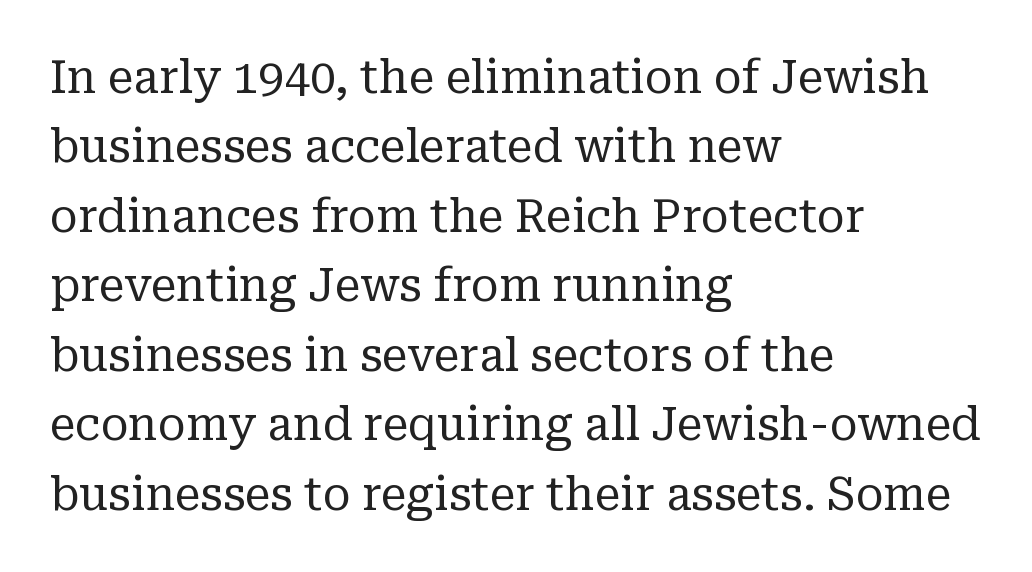
Q: Is the text bold? A: No.
Q: Is the text italic (slanted)? A: No, it is upright.
Q: Is the typeface a serif or a sans-serif typeface? A: Serif.
Q: Is the text underlined? A: No.
Q: How is the paragraph aligned? A: Left-aligned.
Q: Is the spacing between letters normal or unusually wide? A: Normal.
Q: Is the spacing between lines tight, normal or loose? A: Normal.
Q: Width (condensed, normal, or wide)? A: Normal.
Q: Stroke contrast? A: Low.
Q: x-height? A: Medium.
Q: Monospaced? A: No.
